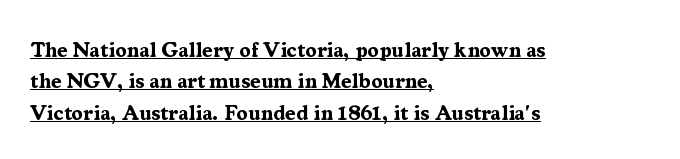
Q: Is the text bold? A: Yes.
Q: Is the text italic (slanted)? A: No, it is upright.
Q: Is the text underlined? A: Yes.
Q: How is the paragraph aligned? A: Left-aligned.
Q: Is the spacing between letters normal or unusually wide? A: Normal.
Q: Is the spacing between lines tight, normal or loose? A: Normal.
